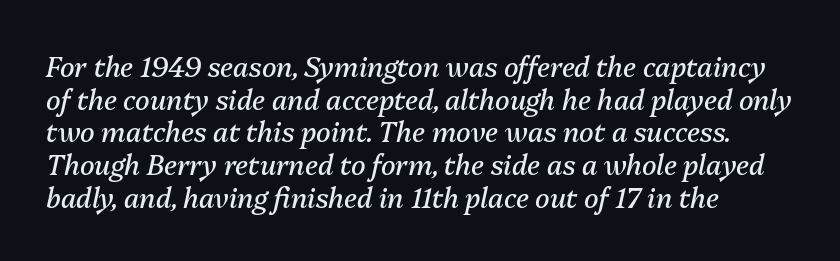
The image shows 27 px text type, italic (leaning right); set left-aligned, line spacing 1.21x, normal letter spacing, not underlined.
